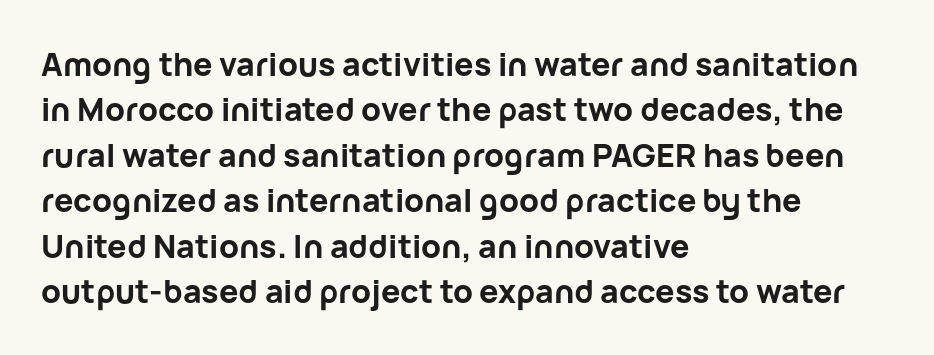
{"serif": "no", "italic": "no", "bold": "yes", "weight": "bold", "width": "normal", "stroke_contrast": "low", "x_height": "medium", "monospaced": "no", "underline": "no", "align": "left", "line_spacing": "normal", "line_spacing_ratio": 1.42, "letter_spacing": "normal", "letter_spacing_em": 0.0, "glyph_px": 32}
